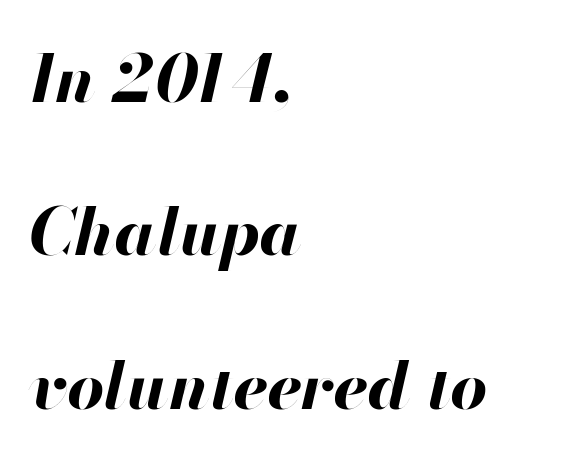
The letterforms sit shoulder to shoulder at normal distance. The lines in this sample share a left origin and differ only in where they stop. Is this a fixed-width face? No — the glyphs have proportional, varying widths. The characters look thick and weighty, a clear bold.
